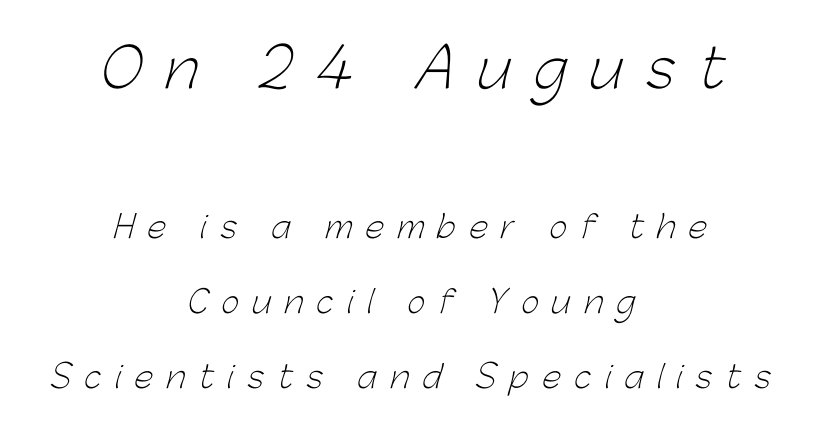
The image shows 54 px light sans-serif type; set centered, loose line spacing (2.41x), unusually wide letter spacing (+0.43 em), not underlined; the first (top) block is 1.74x larger; low stroke contrast and a medium x-height.
